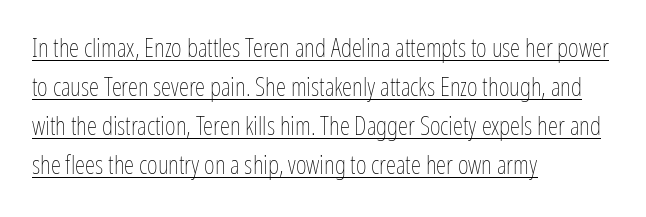
Decoration check: the copy is underlined. No italicization has been applied; the sample stays upright. Stems here are at most as thick as an everyday book face. The typesetter chose a ragged-right arrangement here.
